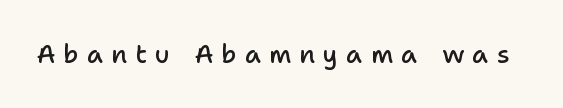
The image shows 25 px text type, upright; set unusually wide letter spacing (+0.33 em), not underlined.
